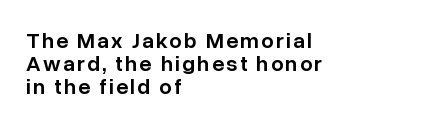
{"italic": "no", "bold": "semi", "underline": "no", "align": "left", "line_spacing": "tight", "line_spacing_ratio": 1.05, "glyph_px": 22}
